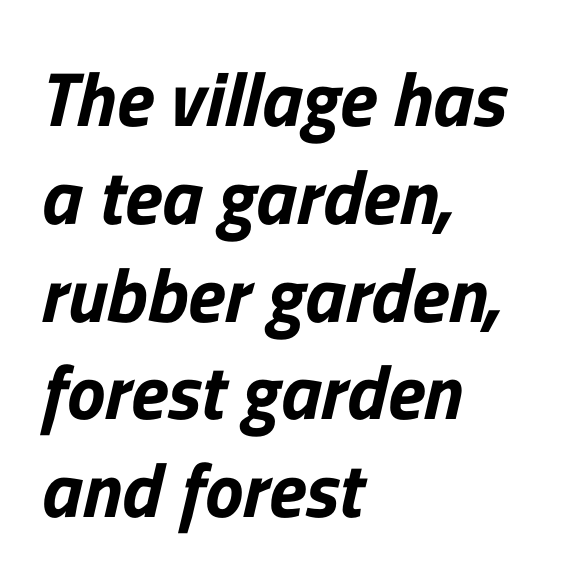
Q: Is the typeface a serif or a sans-serif typeface? A: Sans-serif.
Q: Is the text underlined? A: No.
Q: How is the paragraph aligned? A: Left-aligned.
Q: Is the spacing between letters normal or unusually wide? A: Normal.
Q: Is the spacing between lines tight, normal or loose? A: Normal.
Q: Width (condensed, normal, or wide)? A: Normal.
Q: Stroke contrast? A: Low.
Q: x-height? A: Medium.
Q: Monospaced? A: No.
